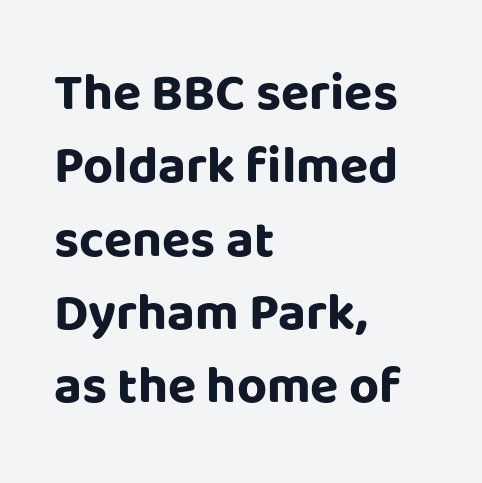
Q: Is the text bold? A: Yes.
Q: Is the text italic (slanted)? A: No, it is upright.
Q: Is the typeface a serif or a sans-serif typeface? A: Sans-serif.
Q: Is the text underlined? A: No.
Q: How is the paragraph aligned? A: Left-aligned.
Q: Is the spacing between letters normal or unusually wide? A: Normal.
Q: Is the spacing between lines tight, normal or loose? A: Normal.
Q: Width (condensed, normal, or wide)? A: Normal.
Q: Stroke contrast? A: Low.
Q: x-height? A: Large.
Q: Monospaced? A: No.
